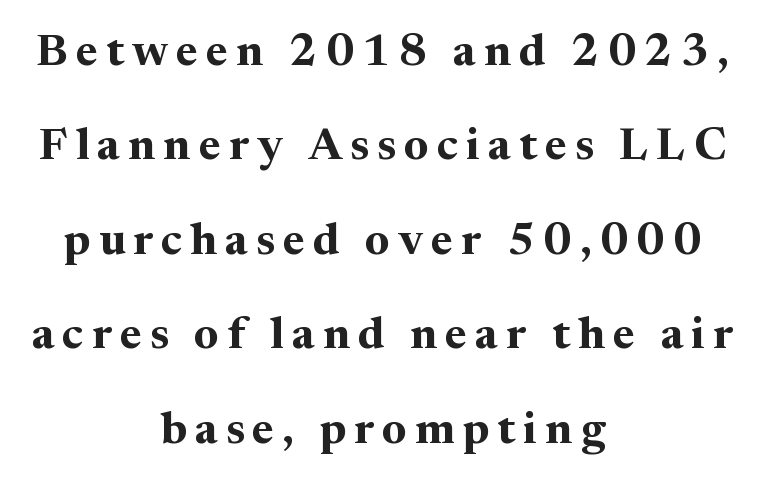
The image shows 45 px bold serif type, upright; set centered, loose line spacing (2.1x), not underlined; medium stroke contrast and a medium x-height.
